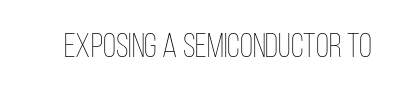
Q: Is the text bold? A: No.
Q: Is the text italic (slanted)? A: No, it is upright.
Q: Is the text underlined? A: No.
Q: Is the spacing between letters normal or unusually wide? A: Normal.
Q: Width (condensed, normal, or wide)? A: Condensed.
Q: Stroke contrast? A: Low.
Q: x-height? A: Large.
Q: Monospaced? A: No.
